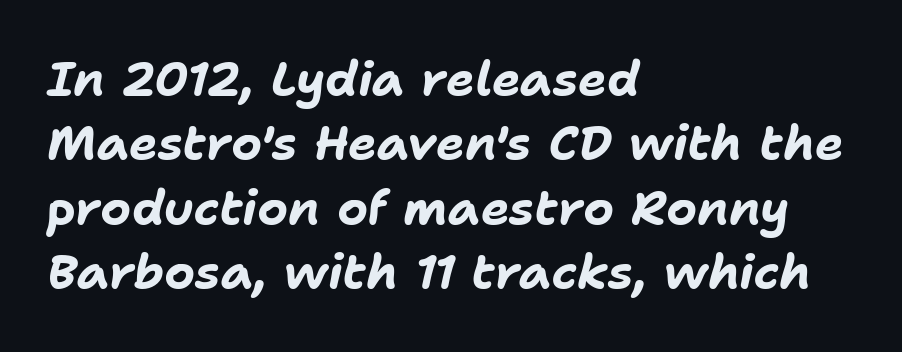
Type without underlining. Vertically, the passage feels balanced, rows spaced as you'd expect. Each letter keeps its own natural width here, so spacing adapts to shape. This is oblique type, the kind used for emphasis or titles. Reading down the block, your eye returns to a fixed left position each line. Thick stems and heavy bowls — unmistakably bold.
